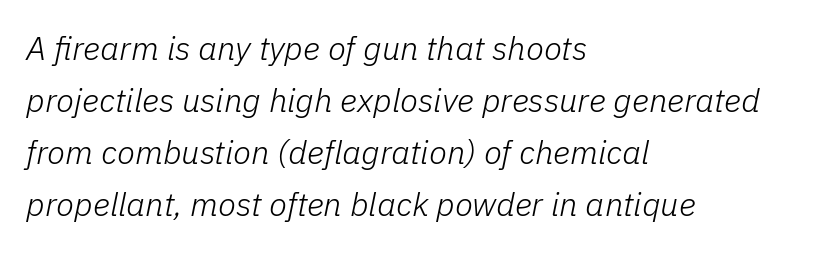
The image shows 33 px light type, italic (leaning right); set left-aligned, normal line spacing (1.58x), normal letter spacing, not underlined; low stroke contrast and a medium x-height.
